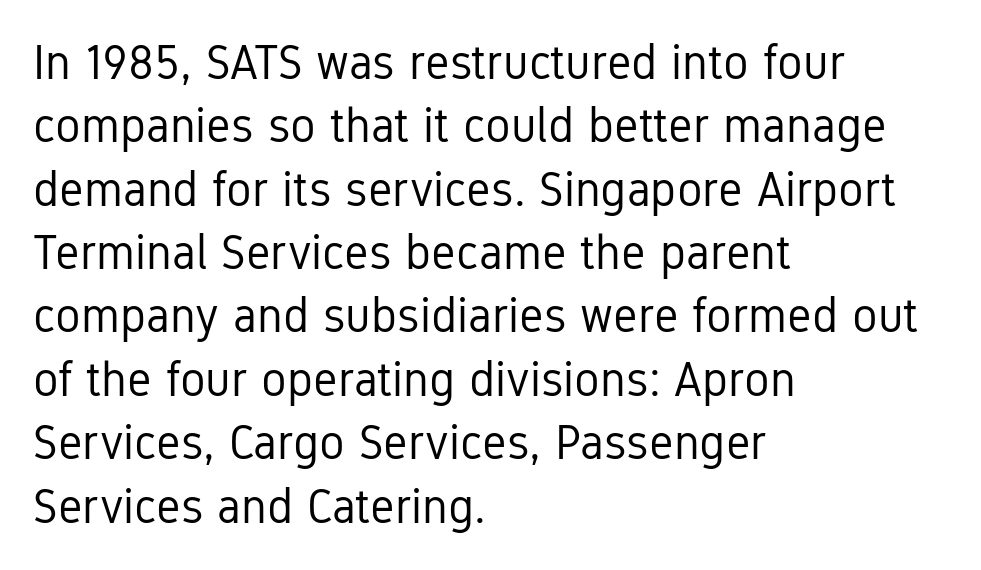
Q: Is the text bold? A: No.
Q: Is the text italic (slanted)? A: No, it is upright.
Q: Is the typeface a serif or a sans-serif typeface? A: Sans-serif.
Q: Is the text underlined? A: No.
Q: How is the paragraph aligned? A: Left-aligned.
Q: Is the spacing between letters normal or unusually wide? A: Normal.
Q: Is the spacing between lines tight, normal or loose? A: Normal.
Q: Width (condensed, normal, or wide)? A: Condensed.
Q: Stroke contrast? A: Low.
Q: x-height? A: Medium.
Q: Monospaced? A: No.
